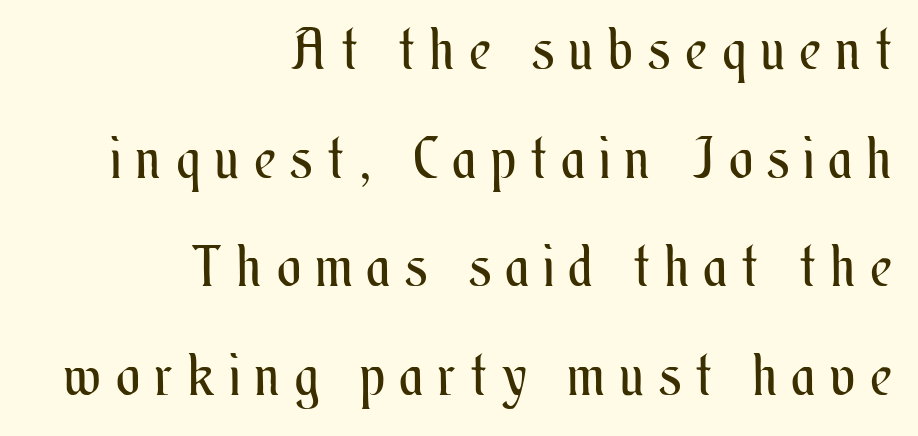
The image shows 56 px regular-weight, condensed type, upright; set right-aligned, loose line spacing (1.94x), unusually wide letter spacing (+0.28 em), not underlined; medium stroke contrast and a small x-height.
